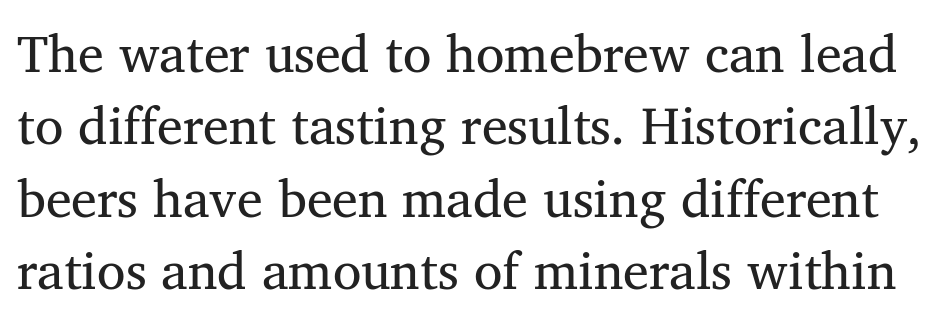
Q: Is the text bold? A: No.
Q: Is the text italic (slanted)? A: No, it is upright.
Q: Is the typeface a serif or a sans-serif typeface? A: Serif.
Q: Is the text underlined? A: No.
Q: Is the spacing between letters normal or unusually wide? A: Normal.
Q: Is the spacing between lines tight, normal or loose? A: Normal.
Q: Width (condensed, normal, or wide)? A: Normal.
Q: Stroke contrast? A: Medium.
Q: x-height? A: Medium.
Q: Monospaced? A: No.
